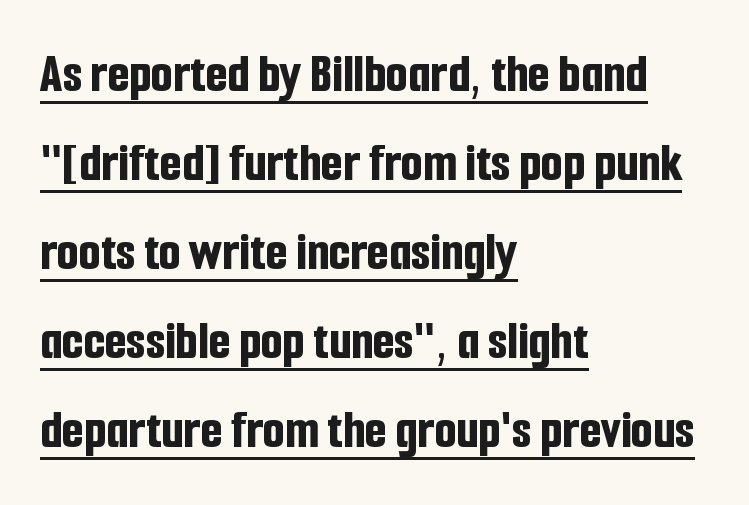
As a designer I'd log this as weight 700, bold. Underlining? Definitely there. Font category for this specimen: sans-serif. It's the straight-up-and-down kind of type.
